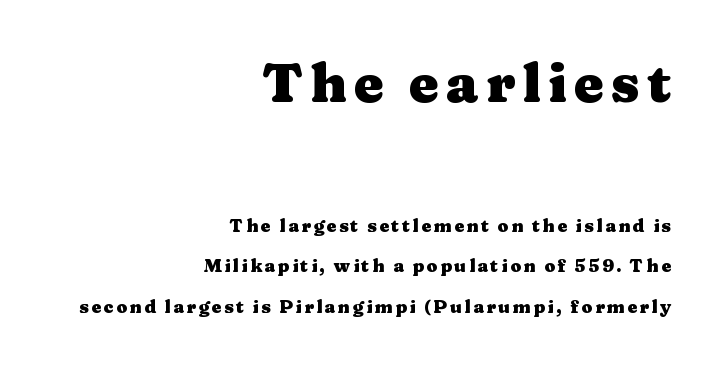
Notice how the passage keeps a crisp vertical edge on the right only. Scale decreases going downward across the two blocks. A roman cut, with each character standing at attention. A bare baseline throughout the passage.
